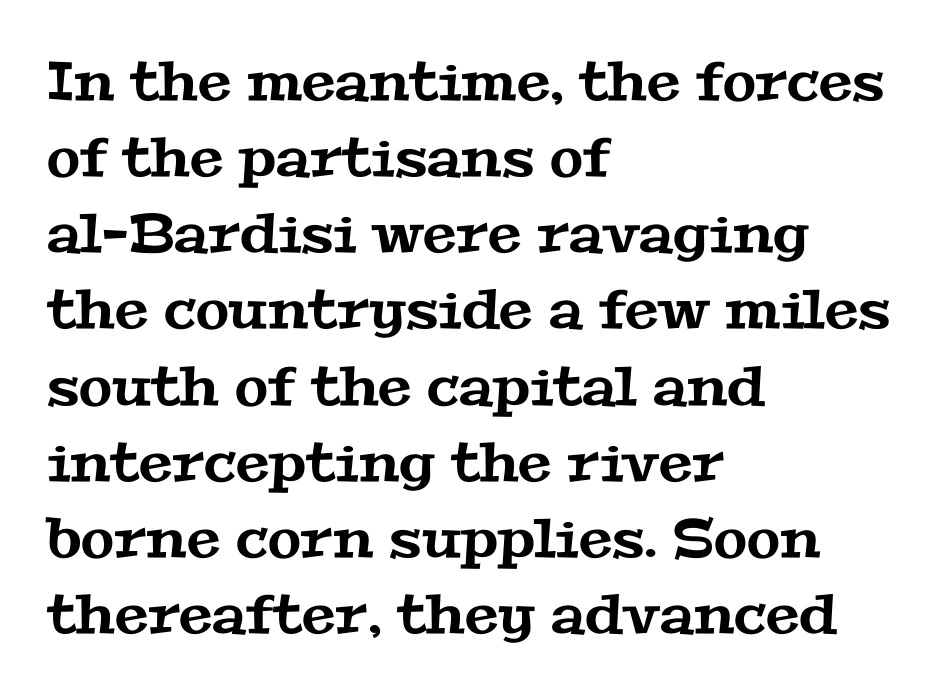
{"serif": "yes", "width": "wide", "stroke_contrast": "medium", "x_height": "medium", "monospaced": "no", "underline": "no", "align": "left", "line_spacing": "normal", "line_spacing_ratio": 1.41, "letter_spacing": "normal", "letter_spacing_em": 0.0, "glyph_px": 54}
